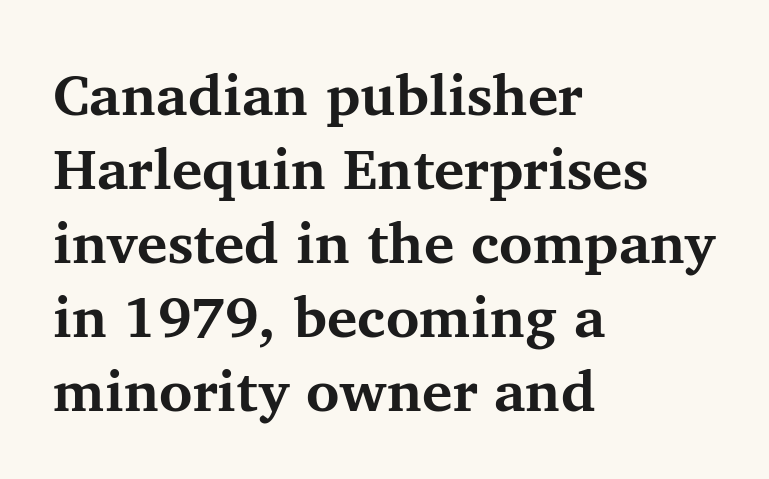
The face used here is proportionally spaced, like ordinary book or web type. Yep, those are serifs on the letters. The lettering holds an erect, upright posture throughout. Notice how thick the strokes are: this is what a full bold looks like.
